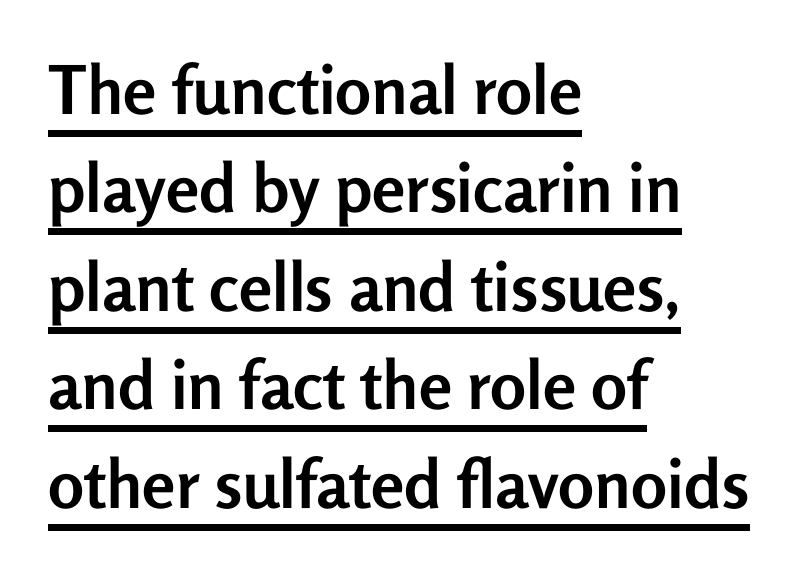
The type is set solid horizontally, with unmodified tracking. Characters remain perfectly vertical along every line. The characters display no serif detailing; their extremities are plain. The face used here is proportionally spaced, like ordinary book or web type.
